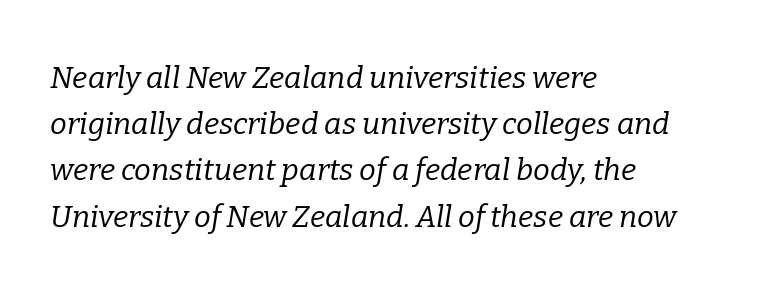
The image shows 30 px regular-weight serif type, italic (leaning right); set left-aligned, normal line spacing (1.54x), normal letter spacing, not underlined; low stroke contrast and a medium x-height.
